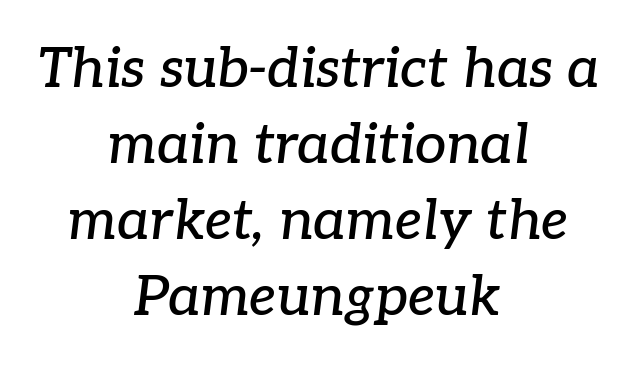
{"serif": "yes", "italic": "yes", "lean": "right", "slant_degrees": 7, "width": "normal", "stroke_contrast": "low", "x_height": "medium", "monospaced": "no", "underline": "no", "align": "center", "line_spacing": "normal", "line_spacing_ratio": 1.36, "letter_spacing": "normal", "letter_spacing_em": 0.0, "glyph_px": 56}
